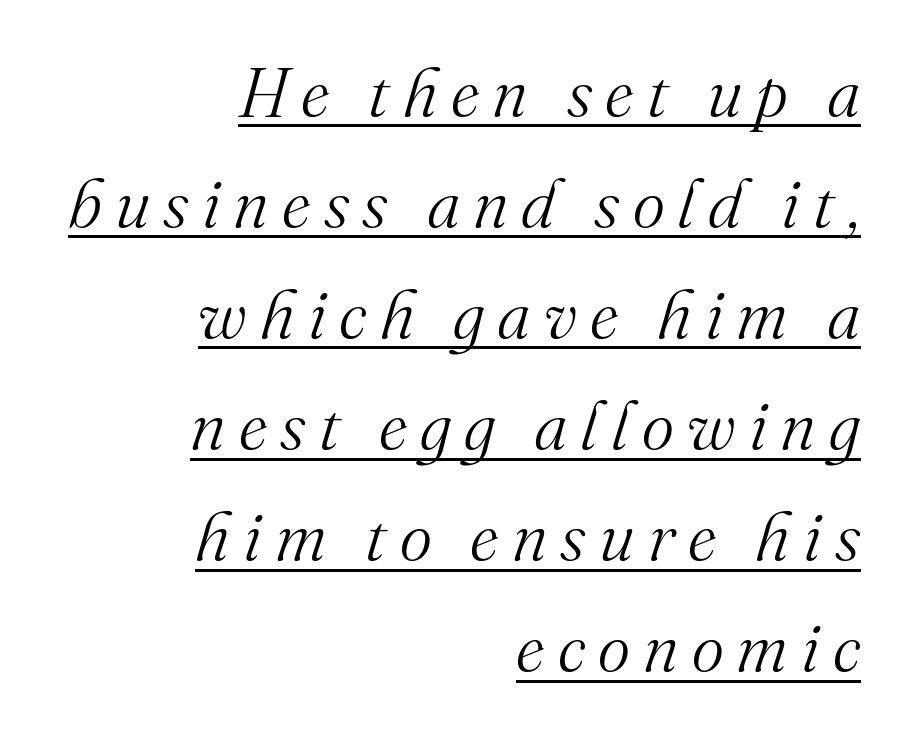
Q: Is the text bold? A: No.
Q: Is the text italic (slanted)? A: Yes, it leans right by about 16 degrees.
Q: Is the typeface a serif or a sans-serif typeface? A: Serif.
Q: Is the text underlined? A: Yes.
Q: How is the paragraph aligned? A: Right-aligned.
Q: Is the spacing between lines tight, normal or loose? A: Normal.
Q: Width (condensed, normal, or wide)? A: Normal.
Q: Stroke contrast? A: Medium.
Q: x-height? A: Small.
Q: Monospaced? A: No.
